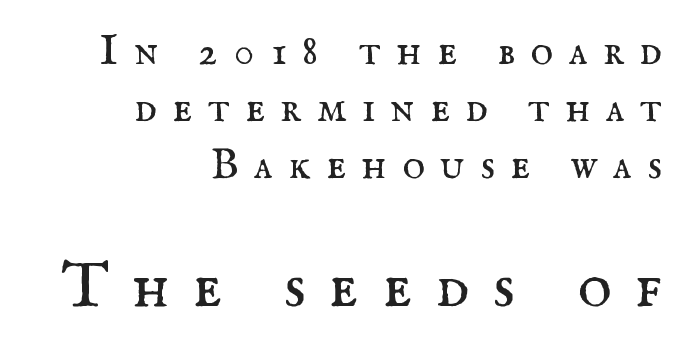
The image shows 65 px regular-weight serif type, upright; set right-aligned, normal line spacing (1.32x), unusually wide letter spacing (+0.36 em), not underlined; the second (bottom) block is 1.51x larger; medium stroke contrast and a small x-height.
